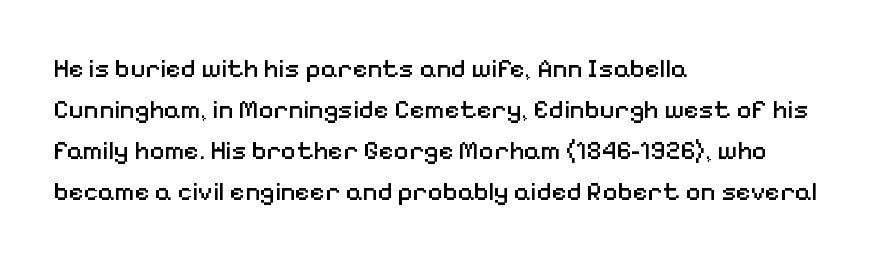
{"italic": "no", "bold": "no", "underline": "no", "align": "left", "line_spacing": "normal", "line_spacing_ratio": 1.58, "letter_spacing": "normal", "letter_spacing_em": 0.0, "glyph_px": 26}
